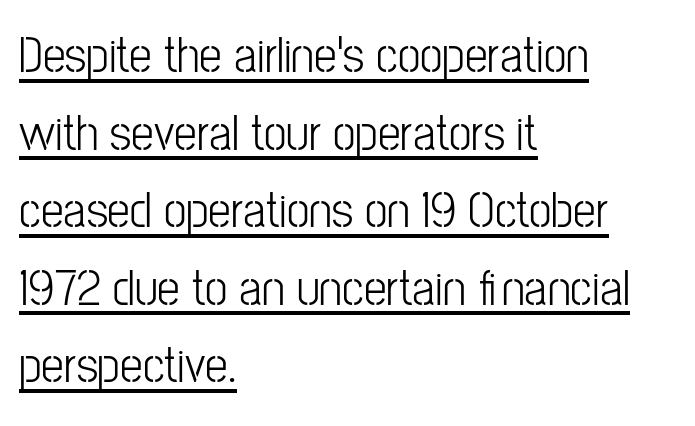
{"serif": "no", "italic": "no", "bold": "no", "weight": "light", "width": "condensed", "stroke_contrast": "low", "x_height": "medium", "monospaced": "no", "underline": "yes", "align": "left", "line_spacing": "normal", "line_spacing_ratio": 1.52, "letter_spacing": "normal", "letter_spacing_em": 0.0, "glyph_px": 51}
